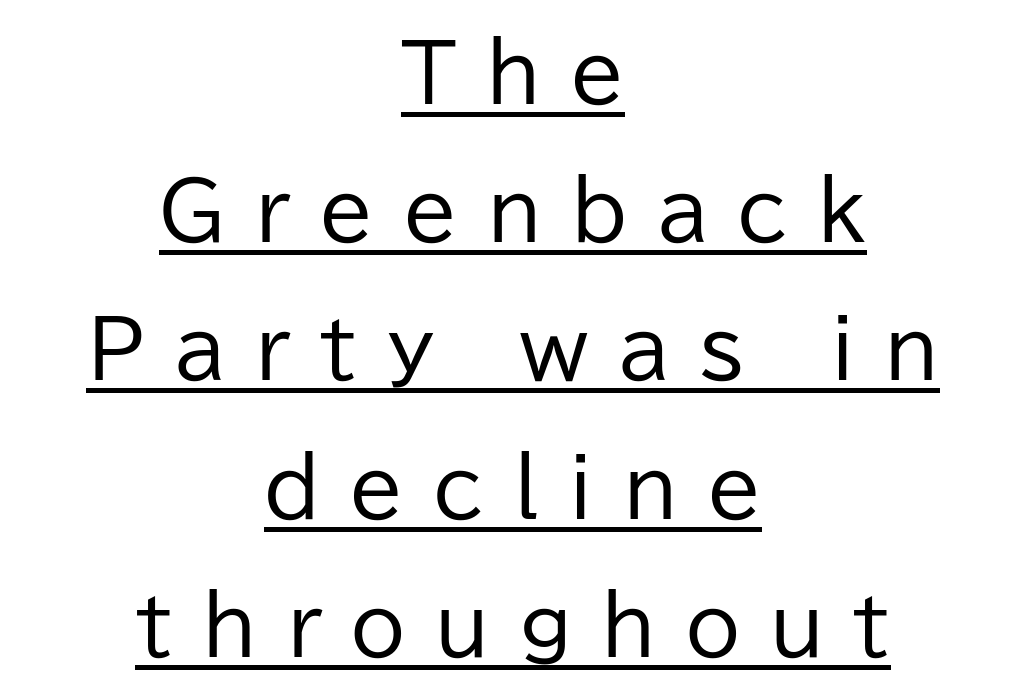
The strokes are not fattened; the text isn't bold. You could not count columns in this text — the font is proportionally spaced. Centered paragraph, ragged on both sides. A typesetter would call this heavily tracked-out type. A typesetter would label this face a sans. The lettering stays uniformly vertical, giving the passage a roman look.
